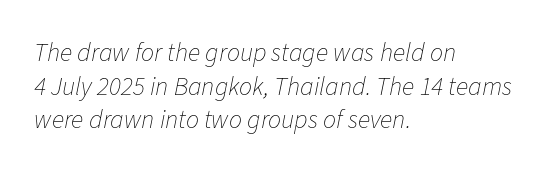
Q: Is the text bold? A: No.
Q: Is the text italic (slanted)? A: Yes, it leans right by about 11 degrees.
Q: Is the text underlined? A: No.
Q: How is the paragraph aligned? A: Left-aligned.
Q: Is the spacing between letters normal or unusually wide? A: Normal.
Q: Is the spacing between lines tight, normal or loose? A: Normal.
